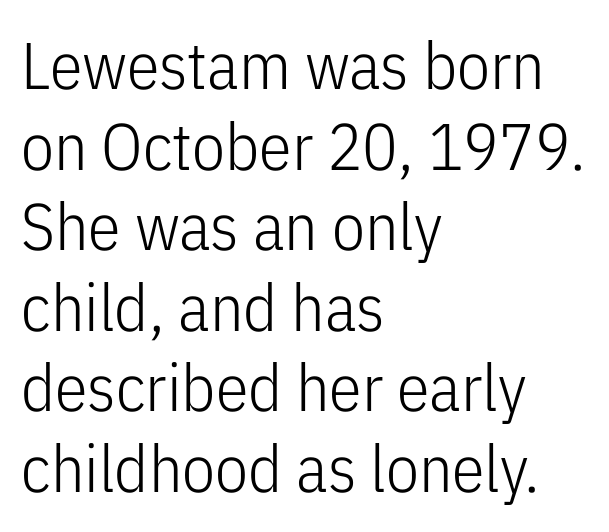
{"serif": "no", "italic": "no", "bold": "no", "weight": "light", "width": "condensed", "stroke_contrast": "low", "x_height": "medium", "monospaced": "no", "underline": "no", "align": "left", "line_spacing_ratio": 1.22, "letter_spacing": "normal", "letter_spacing_em": 0.0, "glyph_px": 66}
